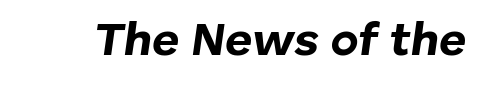
Words appear dense and cohesive because spacing is normal. These lines are rendered in a variable-pitch font. The passage shown leans; its letterforms are oblique. Each glyph is drawn with heavy, bold strokes. Letters rest on an invisible, unmarked baseline.
